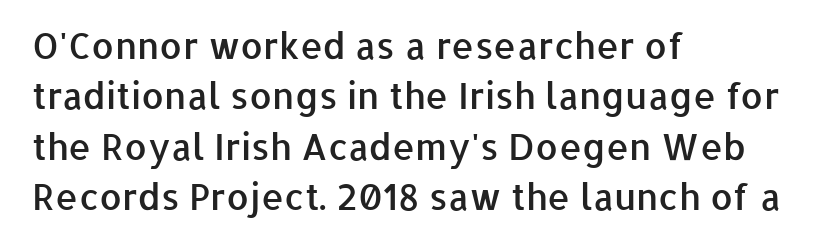
Looks like regular typesetting: each glyph gets only the width it needs. Look at the stroke-to-counter ratio: somewhat heavy, a semibold. Decoration check: the copy has no underline. Is this a sans? Yes — the strokes have no serifs. Alignment: flush left. The lettering holds an erect, upright posture throughout.
